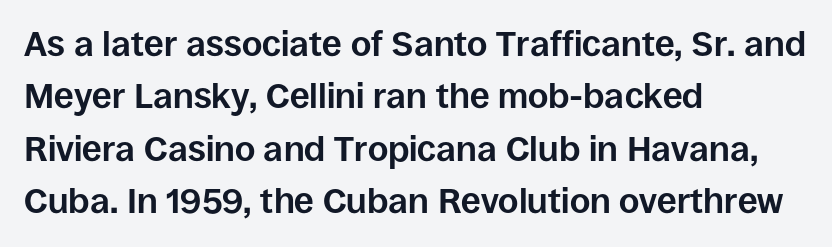
The image shows 35 px bold sans-serif type, upright; set left-aligned, normal line spacing (1.5x), normal letter spacing, not underlined; low stroke contrast and a large x-height.
